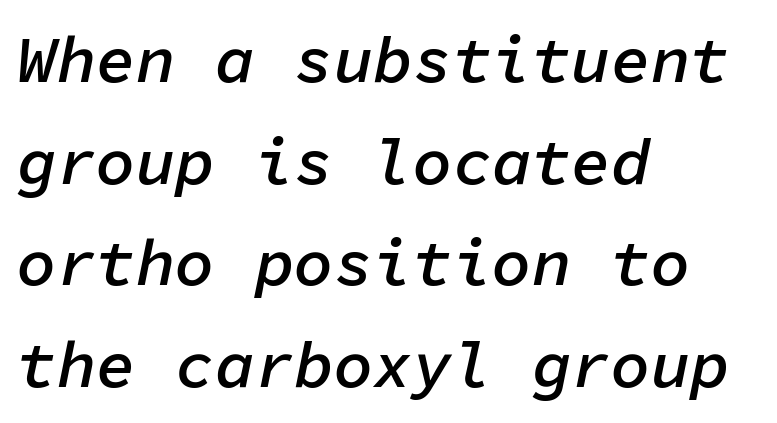
The image shows 66 px semibold type, italic (leaning right), monospaced; set left-aligned, normal line spacing (1.54x), normal letter spacing, not underlined; low stroke contrast and a medium x-height.
